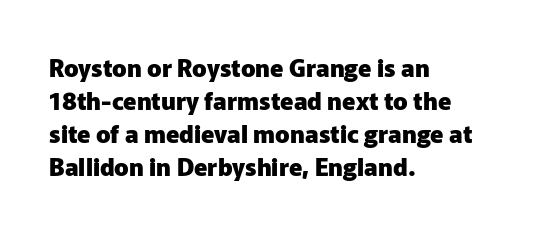
Q: Is the text bold? A: Yes.
Q: Is the text italic (slanted)? A: No, it is upright.
Q: Is the text underlined? A: No.
Q: How is the paragraph aligned? A: Left-aligned.
Q: Is the spacing between letters normal or unusually wide? A: Normal.
Q: Is the spacing between lines tight, normal or loose? A: Normal.
